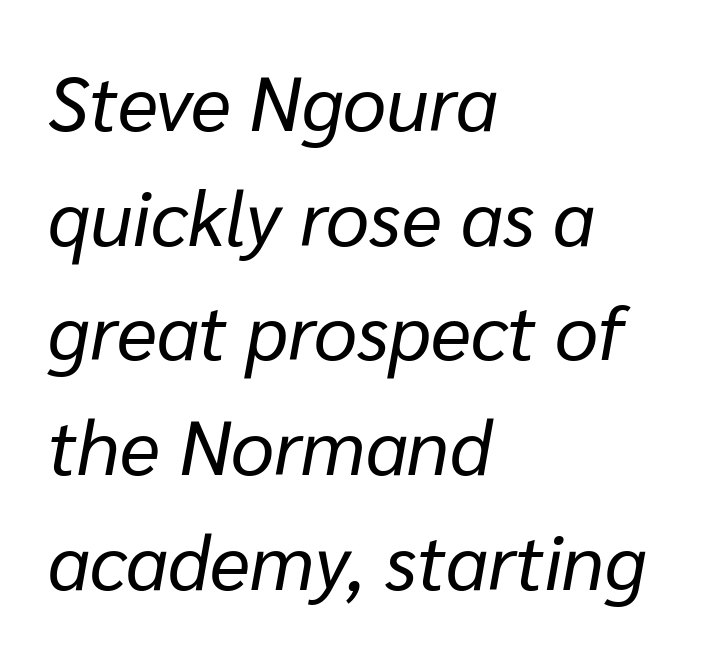
The image shows 77 px regular-weight type, italic (leaning right); set left-aligned, normal line spacing (1.49x), normal letter spacing, not underlined; low stroke contrast and a medium x-height.
